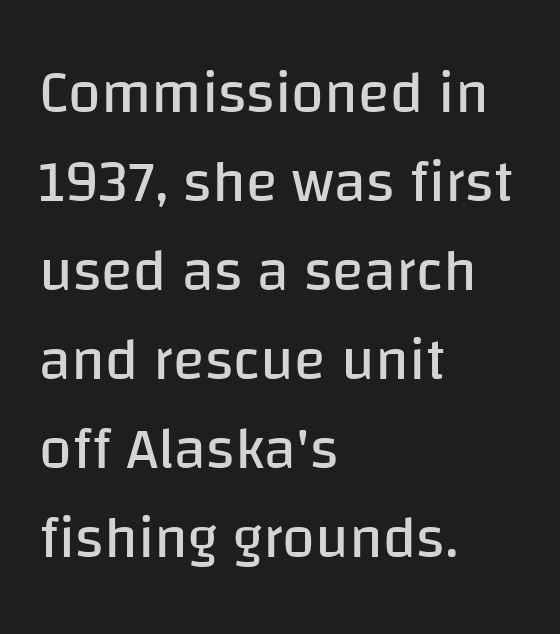
Q: Is the text bold? A: No.
Q: Is the text italic (slanted)? A: No, it is upright.
Q: Is the typeface a serif or a sans-serif typeface? A: Sans-serif.
Q: Is the text underlined? A: No.
Q: How is the paragraph aligned? A: Left-aligned.
Q: Is the spacing between letters normal or unusually wide? A: Normal.
Q: Is the spacing between lines tight, normal or loose? A: Normal.
Q: Width (condensed, normal, or wide)? A: Normal.
Q: Stroke contrast? A: Low.
Q: x-height? A: Large.
Q: Monospaced? A: No.
